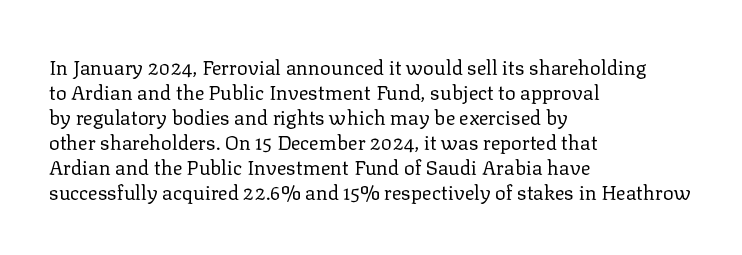
Underline: absent. These glyphs show unthickened strokes, regular width or finer. The leading is moderate, giving the passage an even texture. Upright lettering throughout.
